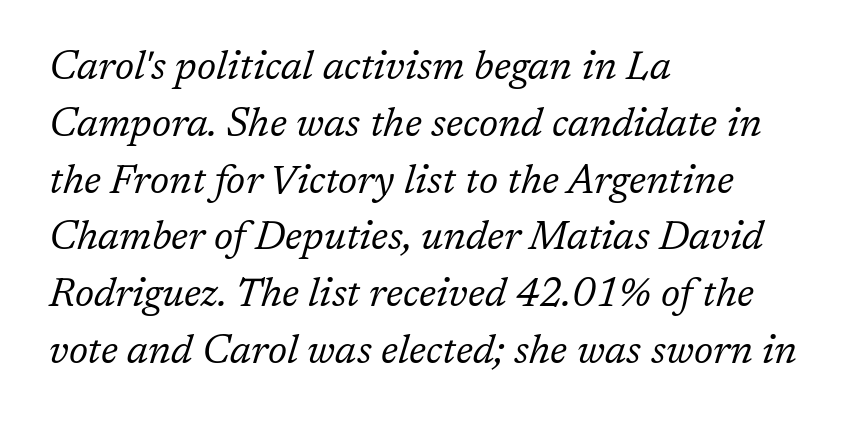
{"serif": "yes", "italic": "yes", "lean": "right", "slant_degrees": 17, "bold": "no", "weight": "regular", "width": "normal", "stroke_contrast": "low", "x_height": "medium", "monospaced": "no", "underline": "no", "align": "left", "line_spacing": "normal", "line_spacing_ratio": 1.42, "letter_spacing": "normal", "letter_spacing_em": 0.0, "glyph_px": 40}
